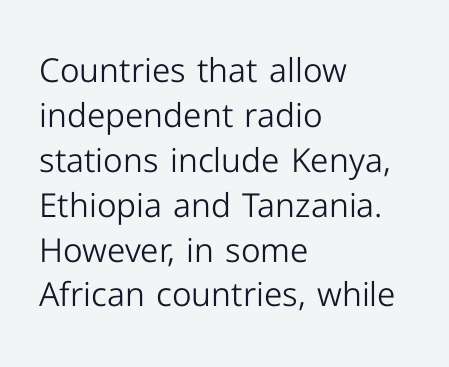
The image shows 33 px light sans-serif type, upright; set left-aligned, normal line spacing (1.36x), normal letter spacing, not underlined; low stroke contrast and a medium x-height.
